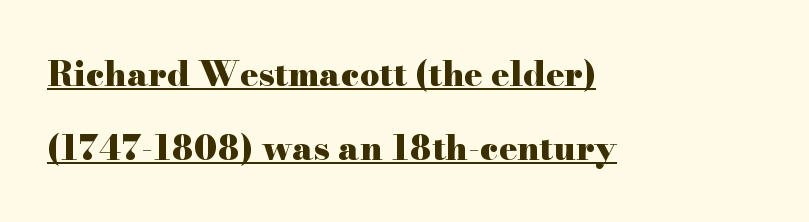
Q: Is the text bold? A: Yes.
Q: Is the text italic (slanted)? A: No, it is upright.
Q: Is the typeface a serif or a sans-serif typeface? A: Serif.
Q: Is the text underlined? A: Yes.
Q: How is the paragraph aligned? A: Left-aligned.
Q: Is the spacing between letters normal or unusually wide? A: Normal.
Q: Is the spacing between lines tight, normal or loose? A: Loose.
Q: Width (condensed, normal, or wide)? A: Wide.
Q: Stroke contrast? A: High.
Q: x-height? A: Small.
Q: Monospaced? A: No.
